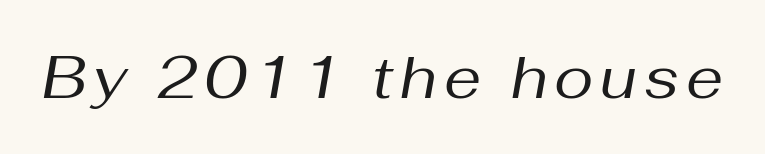
{"italic": "yes", "lean": "right", "slant_degrees": 10, "bold": "no", "weight": "regular", "width": "normal", "stroke_contrast": "medium", "x_height": "medium", "monospaced": "no", "underline": "no", "glyph_px": 59}
